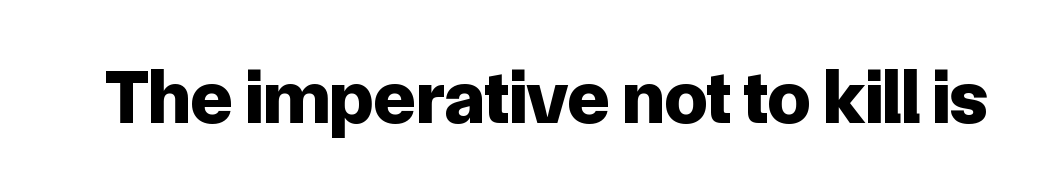
The tracking reads as untouched default to a designer's eye. The typeface chosen for these lines omits serifs. Looks like regular typesetting: each glyph gets only the width it needs. Set as a true bold cut, around the 700 mark.
